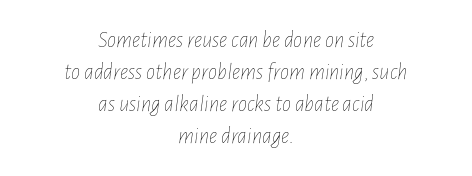
Looking at the ascenders, they clearly lean. The letterforms sit shoulder to shoulder at normal distance. Successive baselines arrive at the customary interval. Unmarked baselines from the first word to the last. This reads as an unemphasized weight, regular at the heaviest. Notice how the passage keeps no hard edge, just a central spine.
